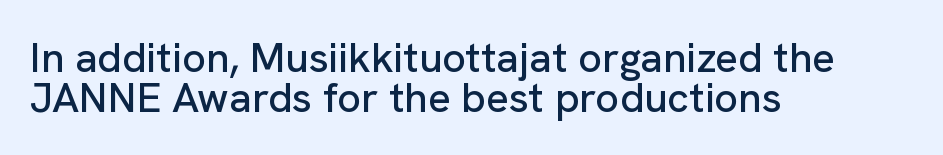
The image shows 42 px sans-serif type, upright; set left-aligned, tight line spacing (0.95x), normal letter spacing, not underlined; low stroke contrast and a medium x-height.
